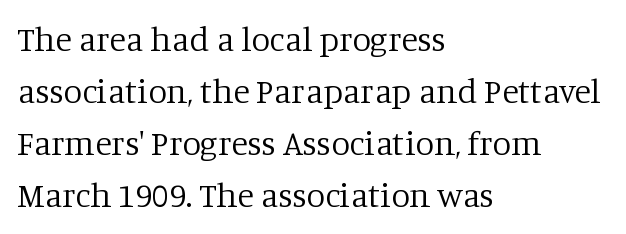
Q: Is the text bold? A: No.
Q: Is the text italic (slanted)? A: No, it is upright.
Q: Is the typeface a serif or a sans-serif typeface? A: Serif.
Q: Is the text underlined? A: No.
Q: How is the paragraph aligned? A: Left-aligned.
Q: Is the spacing between letters normal or unusually wide? A: Normal.
Q: Is the spacing between lines tight, normal or loose? A: Normal.
Q: Width (condensed, normal, or wide)? A: Normal.
Q: Stroke contrast? A: Low.
Q: x-height? A: Large.
Q: Monospaced? A: No.
